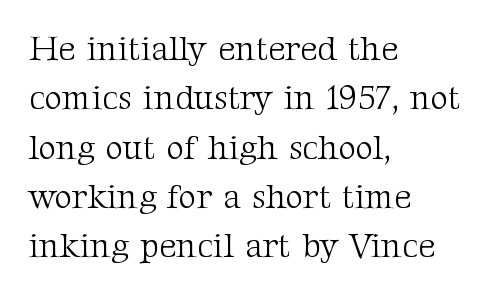
{"serif": "yes", "italic": "no", "bold": "no", "weight": "light", "width": "normal", "stroke_contrast": "medium", "x_height": "medium", "monospaced": "no", "underline": "no", "align": "left", "line_spacing": "normal", "line_spacing_ratio": 1.45, "letter_spacing": "normal", "letter_spacing_em": 0.0, "glyph_px": 34}
